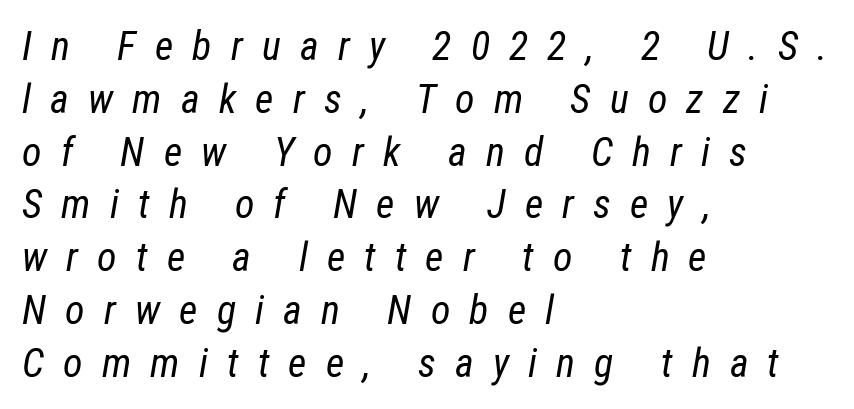
Q: Is the text bold? A: No.
Q: Is the text italic (slanted)? A: Yes, it leans right by about 12 degrees.
Q: Is the text underlined? A: No.
Q: How is the paragraph aligned? A: Left-aligned.
Q: Is the spacing between letters normal or unusually wide? A: Unusually wide.
Q: Is the spacing between lines tight, normal or loose? A: Normal.
Q: Width (condensed, normal, or wide)? A: Condensed.
Q: Stroke contrast? A: Low.
Q: x-height? A: Medium.
Q: Monospaced? A: No.
